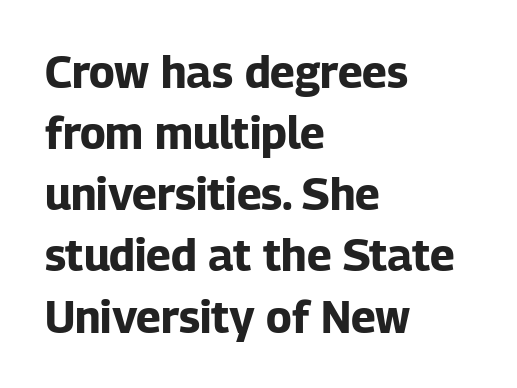
The image shows 44 px bold sans-serif type, upright; set left-aligned, normal line spacing (1.39x), normal letter spacing, not underlined; low stroke contrast and a medium x-height.
